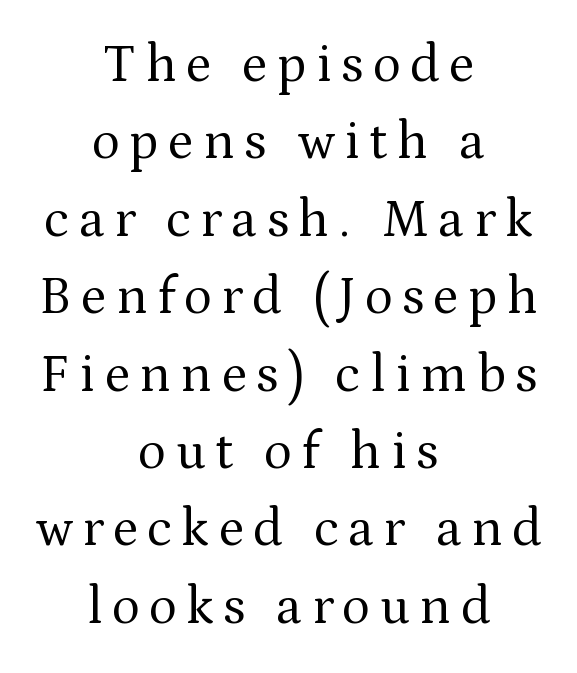
Q: Is the text bold? A: No.
Q: Is the text italic (slanted)? A: No, it is upright.
Q: Is the typeface a serif or a sans-serif typeface? A: Serif.
Q: Is the text underlined? A: No.
Q: How is the paragraph aligned? A: Centered.
Q: Is the spacing between lines tight, normal or loose? A: Normal.
Q: Width (condensed, normal, or wide)? A: Normal.
Q: Stroke contrast? A: Medium.
Q: x-height? A: Medium.
Q: Monospaced? A: No.
